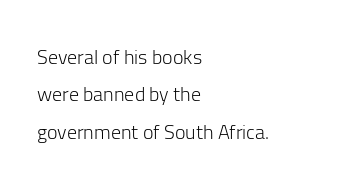
Q: Is the text bold? A: No.
Q: Is the text italic (slanted)? A: No, it is upright.
Q: Is the text underlined? A: No.
Q: How is the paragraph aligned? A: Left-aligned.
Q: Is the spacing between letters normal or unusually wide? A: Normal.
